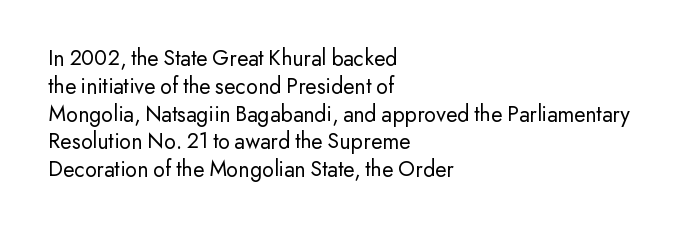
Q: Is the text bold? A: No.
Q: Is the text italic (slanted)? A: No, it is upright.
Q: Is the text underlined? A: No.
Q: How is the paragraph aligned? A: Left-aligned.
Q: Is the spacing between letters normal or unusually wide? A: Normal.
